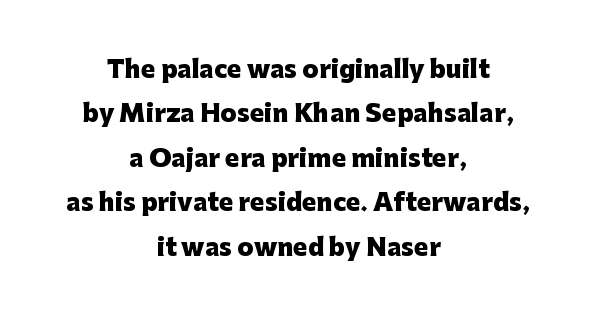
{"italic": "no", "bold": "yes", "underline": "no", "align": "center", "line_spacing_ratio": 1.85, "letter_spacing": "normal", "letter_spacing_em": 0.0, "glyph_px": 24}
